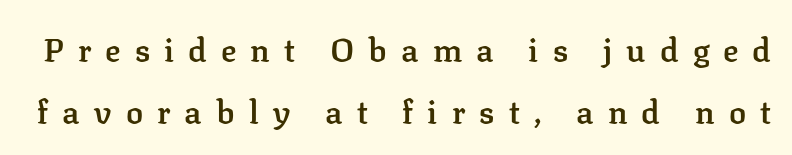
Q: Is the text bold? A: Semi-bold.
Q: Is the text italic (slanted)? A: No, it is upright.
Q: Is the typeface a serif or a sans-serif typeface? A: Serif.
Q: Is the text underlined? A: No.
Q: Is the spacing between letters normal or unusually wide? A: Unusually wide.
Q: Is the spacing between lines tight, normal or loose? A: Loose.
Q: Width (condensed, normal, or wide)? A: Normal.
Q: Stroke contrast? A: Low.
Q: x-height? A: Medium.
Q: Monospaced? A: No.
